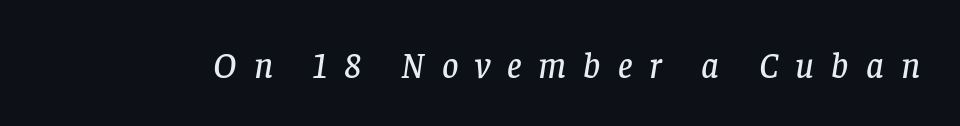
{"serif": "yes", "italic": "yes", "lean": "right", "slant_degrees": 8, "width": "normal", "stroke_contrast": "low", "x_height": "large", "monospaced": "no", "underline": "no", "letter_spacing": "wide", "letter_spacing_em": 0.47, "glyph_px": 36}
